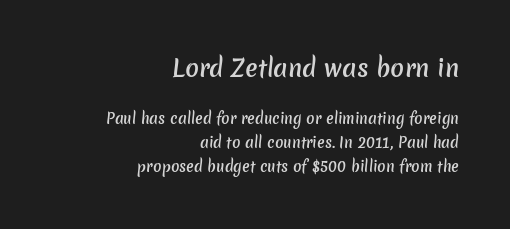
The image shows 23 px text type; set right-aligned, normal line spacing (1.7x), normal letter spacing, not underlined; the first (top) block is 1.64x larger.
